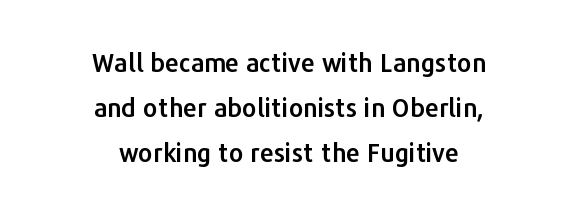
Q: Is the text italic (slanted)? A: No, it is upright.
Q: Is the text underlined? A: No.
Q: How is the paragraph aligned? A: Centered.
Q: Is the spacing between letters normal or unusually wide? A: Normal.
